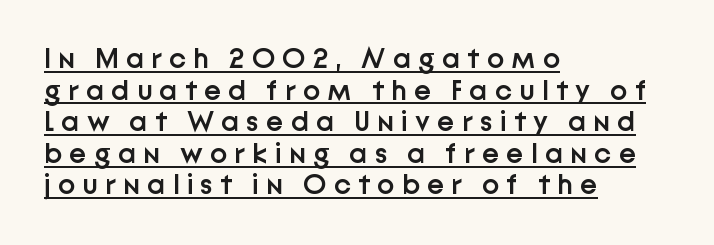
Does the leading feel generous? Not at all — it's pinched. A rule runs beneath these lines of type. Check where the strokes stop: nothing finishes them off — pure sans. Varying glyph widths throughout — classic text-font behaviour.
